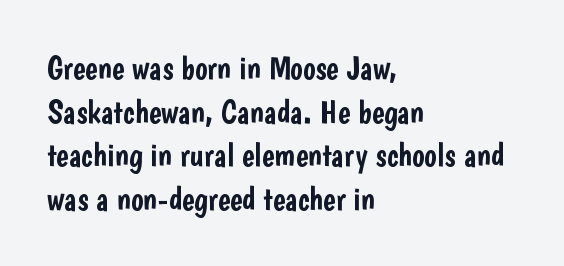
Check where the strokes stop: nothing finishes them off — pure sans. The area under the type is left untouched. In CSS terms this would be text-align: left. A typesetter would call this proportional, since set widths differ per character.
